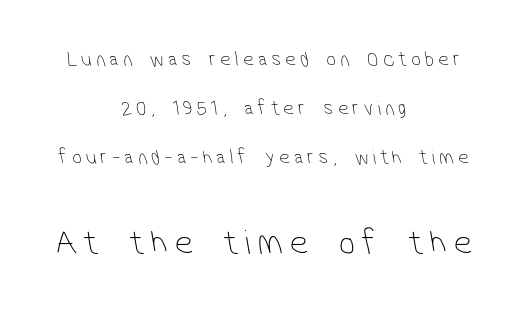
{"serif": "no", "bold": "no", "weight": "thin", "width": "condensed", "stroke_contrast": "low", "x_height": "medium", "monospaced": "no", "underline": "no", "align": "center", "line_spacing": "loose", "line_spacing_ratio": 2.34, "letter_spacing": "wide", "letter_spacing_em": 0.2, "larger_block": "second", "size_ratio": 1.71, "glyph_px": 36}
